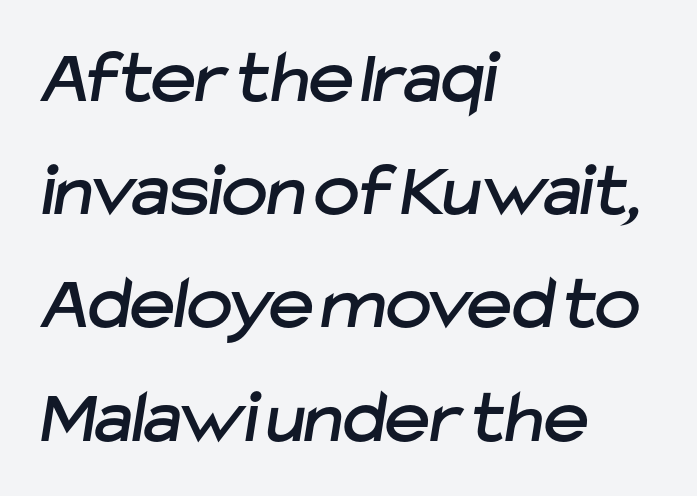
The tracking reads as untouched default to a designer's eye. The rag falls on the right side of this text block. This rendering features lettering with no underline. Each new line begins a customary step beneath the previous one.
